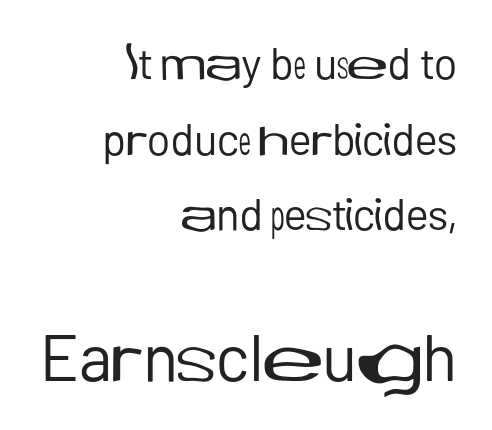
The image shows 66 px regular-weight sans-serif type, upright; set right-aligned, line spacing 1.72x, normal letter spacing, not underlined; the second (bottom) block is 1.5x larger; low stroke contrast and a medium x-height.
